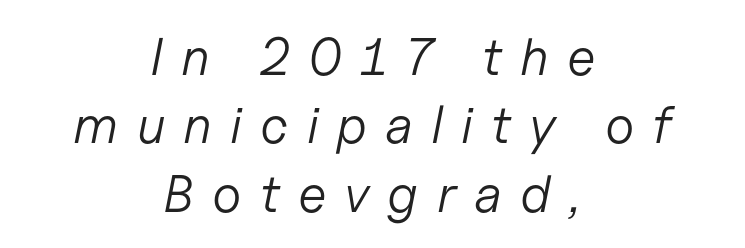
Q: Is the text bold? A: No.
Q: Is the text italic (slanted)? A: Yes, it leans right by about 11 degrees.
Q: Is the text underlined? A: No.
Q: How is the paragraph aligned? A: Centered.
Q: Is the spacing between letters normal or unusually wide? A: Unusually wide.
Q: Is the spacing between lines tight, normal or loose? A: Normal.
Q: Width (condensed, normal, or wide)? A: Normal.
Q: Stroke contrast? A: Low.
Q: x-height? A: Medium.
Q: Monospaced? A: No.
